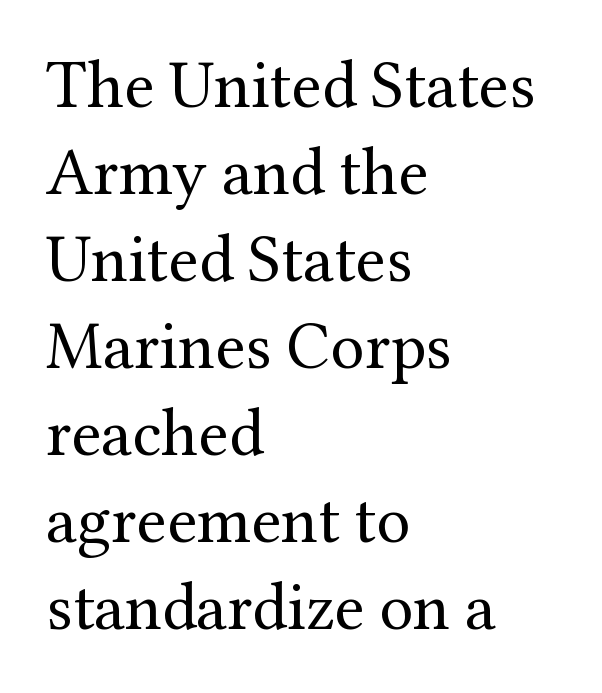
The image shows 68 px regular-weight serif type, upright; set left-aligned, normal line spacing (1.28x), normal letter spacing, not underlined; medium stroke contrast and a medium x-height.
